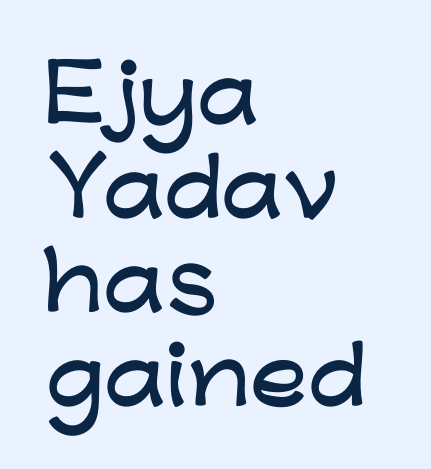
Q: Is the text italic (slanted)? A: No, it is upright.
Q: Is the typeface a serif or a sans-serif typeface? A: Sans-serif.
Q: Is the text underlined? A: No.
Q: How is the paragraph aligned? A: Left-aligned.
Q: Is the spacing between letters normal or unusually wide? A: Normal.
Q: Width (condensed, normal, or wide)? A: Wide.
Q: Stroke contrast? A: Low.
Q: x-height? A: Medium.
Q: Monospaced? A: No.
